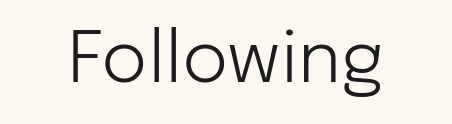
Tall strokes in this sample are plumb rather than angled. Standard letterfit; no display-style spreading of the glyphs. This sample has the flowing, uneven cadence of proportional lettering. Words float on clear page, feet unadorned. Nothing heavy about these letters — not bold at all. Check where the strokes stop: nothing finishes them off — pure sans.
